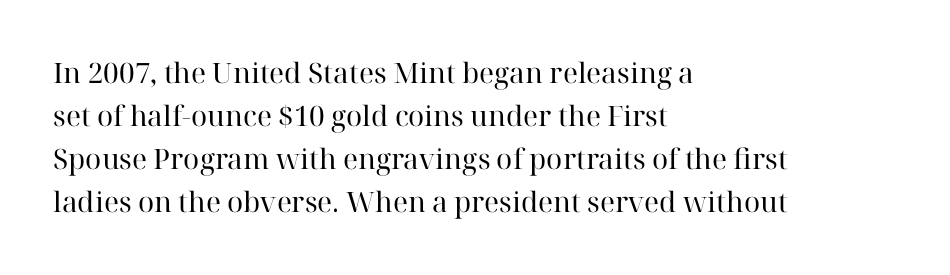
Q: Is the text bold? A: No.
Q: Is the text italic (slanted)? A: No, it is upright.
Q: Is the typeface a serif or a sans-serif typeface? A: Serif.
Q: Is the text underlined? A: No.
Q: How is the paragraph aligned? A: Left-aligned.
Q: Is the spacing between letters normal or unusually wide? A: Normal.
Q: Is the spacing between lines tight, normal or loose? A: Normal.
Q: Width (condensed, normal, or wide)? A: Normal.
Q: Stroke contrast? A: High.
Q: x-height? A: Medium.
Q: Monospaced? A: No.
